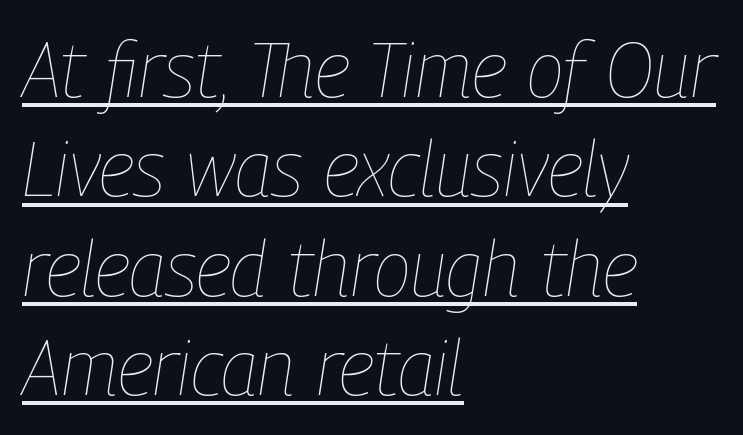
Observe the ordinary spacing: letters are neighbours, not strangers. A light-to-regular cut is what we see here. Glance below the letters and you will spot a drawn line. Italic? Definitely — the glyphs are oblique. A student would call this left alignment; a typographer would say flush left, rag right. Is this a fixed-width face? No — the glyphs have proportional, varying widths.
